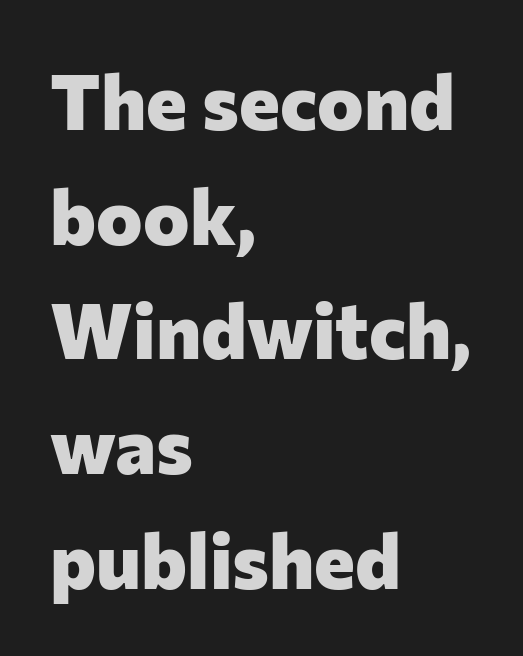
{"serif": "no", "italic": "no", "bold": "yes", "weight": "heavy", "width": "normal", "stroke_contrast": "low", "x_height": "medium", "monospaced": "no", "underline": "no", "align": "left", "line_spacing": "normal", "line_spacing_ratio": 1.47, "letter_spacing": "normal", "letter_spacing_em": 0.0, "glyph_px": 78}
